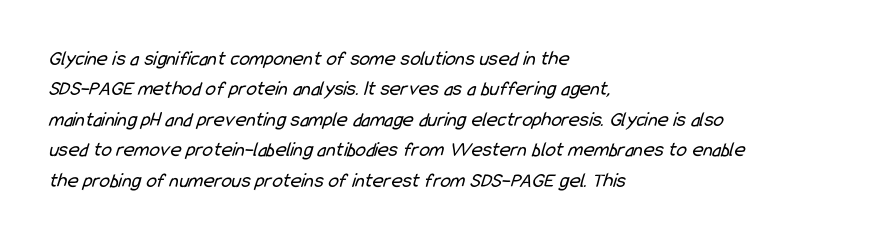
{"bold": "no", "underline": "no", "align": "left", "line_spacing": "normal", "line_spacing_ratio": 1.45, "letter_spacing": "normal", "letter_spacing_em": 0.0, "glyph_px": 21}
